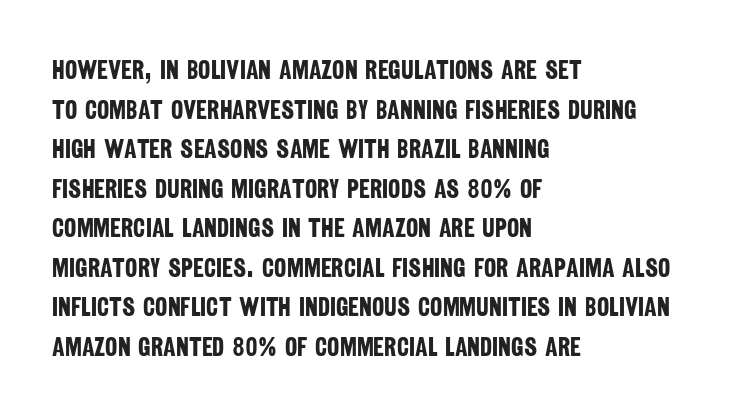
Casual observation: everything's shoved over to the left. Decoration check: the copy has no underline. Quick note: interline space is typical. Weight check: bold — yes, fully. How are the letters spaced? Ordinarily, with no added tracking.
